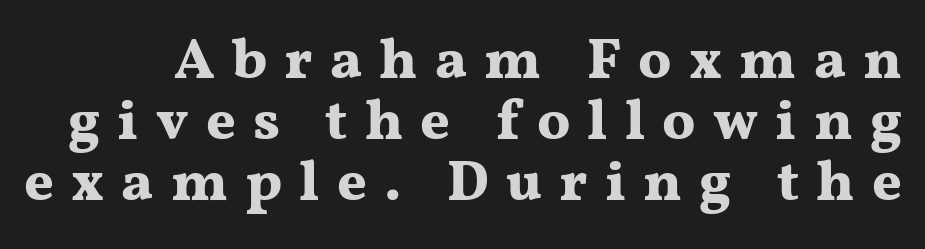
{"serif": "yes", "italic": "no", "bold": "yes", "weight": "bold", "width": "wide", "stroke_contrast": "medium", "x_height": "medium", "monospaced": "no", "underline": "no", "line_spacing": "tight", "line_spacing_ratio": 1.07, "letter_spacing": "wide", "letter_spacing_em": 0.3, "glyph_px": 57}
